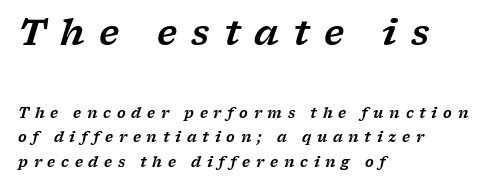
The image shows 35 px wide serif type, italic (leaning right); set left-aligned, line spacing 1.74x, unusually wide letter spacing (+0.41 em), not underlined; the first (top) block is 2.5x larger; low stroke contrast and a medium x-height.
